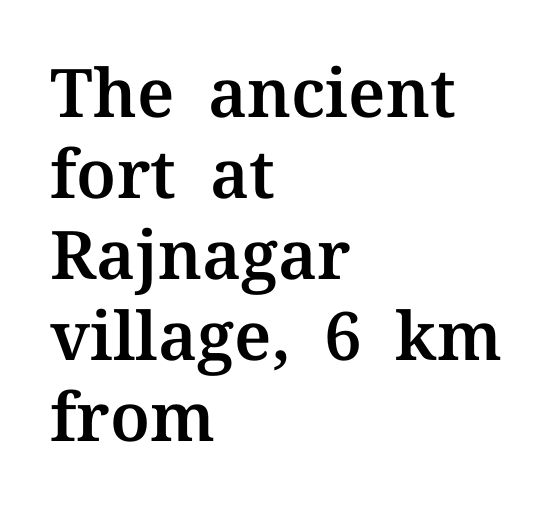
Q: Is the text italic (slanted)? A: No, it is upright.
Q: Is the typeface a serif or a sans-serif typeface? A: Serif.
Q: Is the text underlined? A: No.
Q: How is the paragraph aligned? A: Left-aligned.
Q: Is the spacing between letters normal or unusually wide? A: Normal.
Q: Width (condensed, normal, or wide)? A: Normal.
Q: Stroke contrast? A: Medium.
Q: x-height? A: Medium.
Q: Monospaced? A: No.
